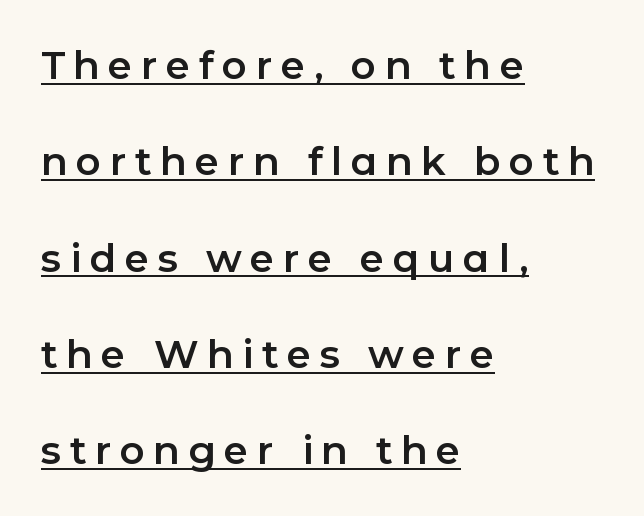
The rendering uses the underline text-decoration. No italicization has been applied; the sample stays upright. Nothing sits at the stroke ends, so this counts as sans-serif. The setting favours the left margin, as ordinary paragraphs usually do. Proportional: the letters do not fall into vertical columns.
